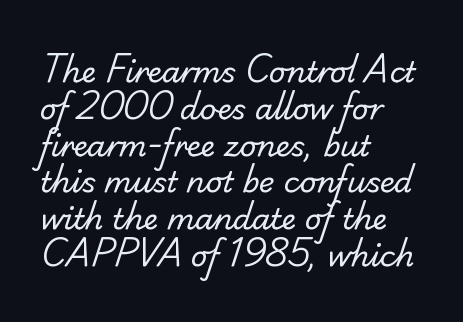
{"serif": "no", "bold": "no", "weight": "regular", "width": "normal", "stroke_contrast": "low", "x_height": "small", "monospaced": "no", "underline": "no", "align": "left", "line_spacing": "normal", "line_spacing_ratio": 1.27, "letter_spacing": "normal", "letter_spacing_em": 0.0, "glyph_px": 29}
